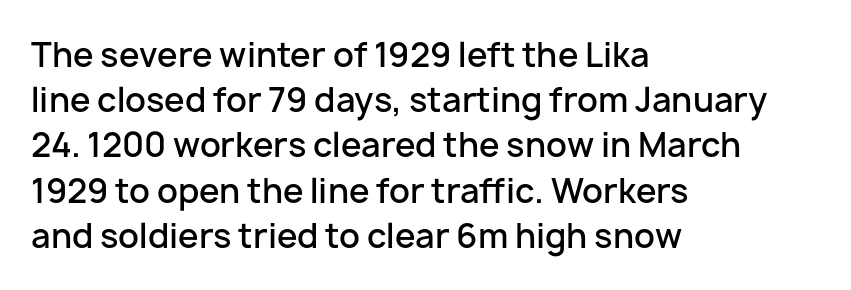
Do the characters align in a grid? No, the font is proportional. The setting favours the left margin, as ordinary paragraphs usually do. Nobody touched the tracking dial on this one. The rendering shows plain stroke endings on the letterforms — a sans-serif design. Every character sits straight up, as roman type does.
